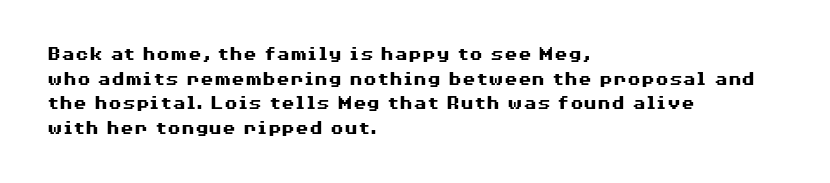
The foot of each line stays bare and open. The letters are bold, with thick, heavy strokes. The letters stand straight up with perfectly vertical stems. Compared with typical body copy, the letter spacing here is the same. These lines stack with their left ends in a neat column.
